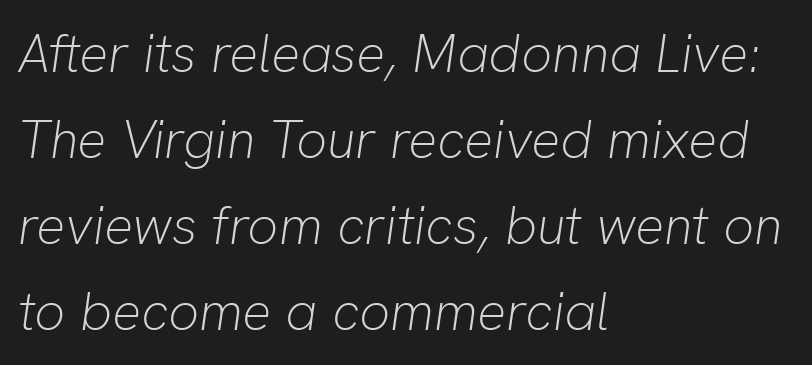
The image shows 54 px light type, italic (leaning right); set left-aligned, normal line spacing (1.59x), normal letter spacing, not underlined; low stroke contrast and a medium x-height.
